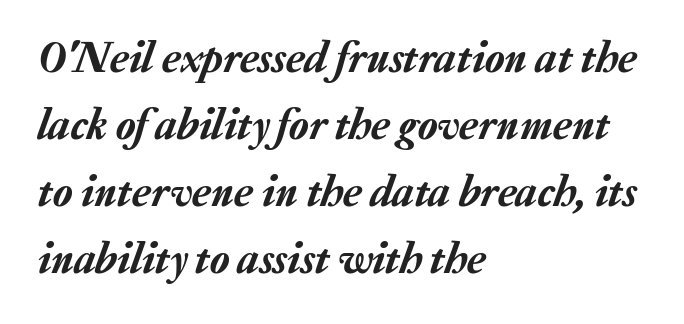
The gap between lines stays unmarked. Looks like regular typesetting: each glyph gets only the width it needs. Would a proofreader flag this as italicized? Yes. Casual observation: everything's shoved over to the left. Short note: letters normally spaced.
